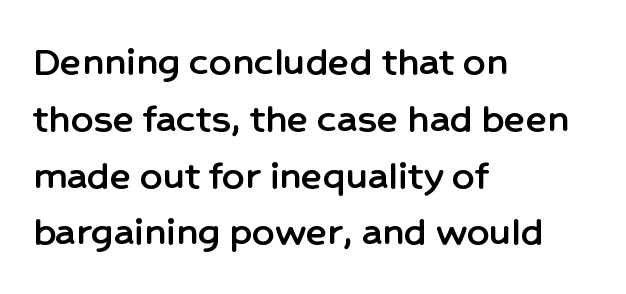
The image shows 44 px sans-serif type, upright; set left-aligned, normal line spacing (1.29x), normal letter spacing, not underlined; low stroke contrast and a medium x-height.
